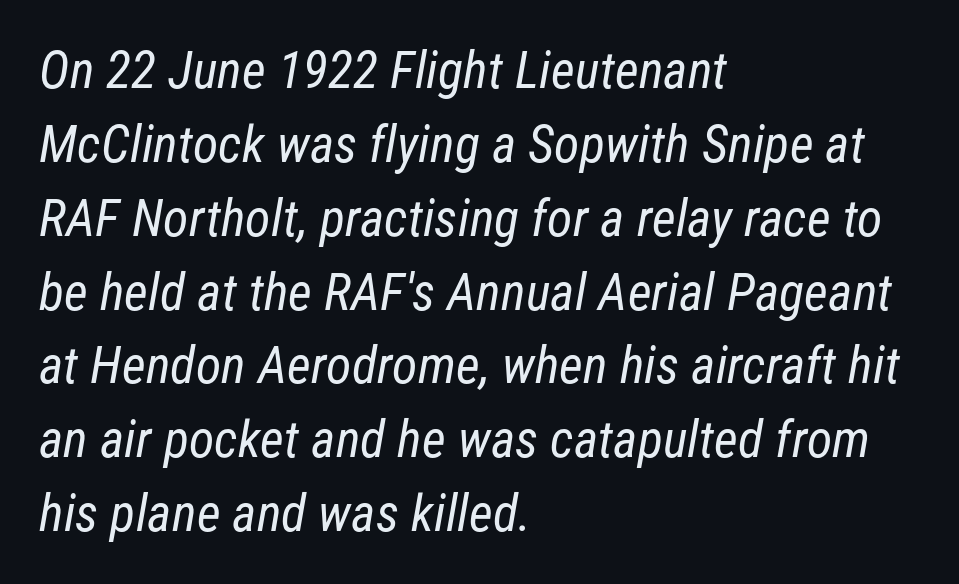
{"serif": "no", "bold": "no", "weight": "regular", "width": "condensed", "stroke_contrast": "low", "x_height": "medium", "monospaced": "no", "underline": "no", "align": "left", "line_spacing": "normal", "line_spacing_ratio": 1.42, "letter_spacing": "normal", "letter_spacing_em": 0.0, "glyph_px": 52}
